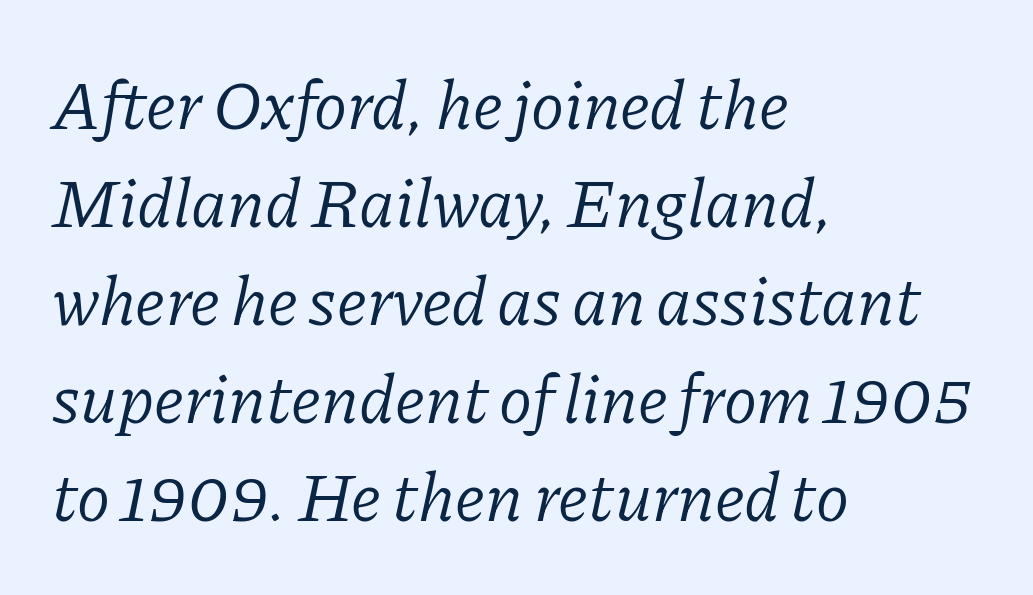
Q: Is the text bold? A: No.
Q: Is the text italic (slanted)? A: Yes, it leans right by about 11 degrees.
Q: Is the typeface a serif or a sans-serif typeface? A: Serif.
Q: Is the text underlined? A: No.
Q: How is the paragraph aligned? A: Left-aligned.
Q: Is the spacing between letters normal or unusually wide? A: Normal.
Q: Is the spacing between lines tight, normal or loose? A: Normal.
Q: Width (condensed, normal, or wide)? A: Normal.
Q: Stroke contrast? A: Low.
Q: x-height? A: Medium.
Q: Monospaced? A: No.
